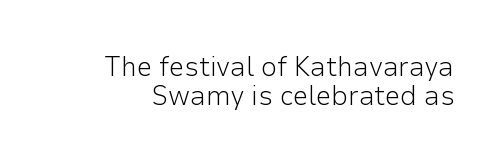
Q: Is the text bold? A: No.
Q: Is the text italic (slanted)? A: No, it is upright.
Q: Is the typeface a serif or a sans-serif typeface? A: Sans-serif.
Q: Is the text underlined? A: No.
Q: Is the spacing between letters normal or unusually wide? A: Normal.
Q: Is the spacing between lines tight, normal or loose? A: Tight.
Q: Width (condensed, normal, or wide)? A: Normal.
Q: Stroke contrast? A: Low.
Q: x-height? A: Medium.
Q: Monospaced? A: No.
